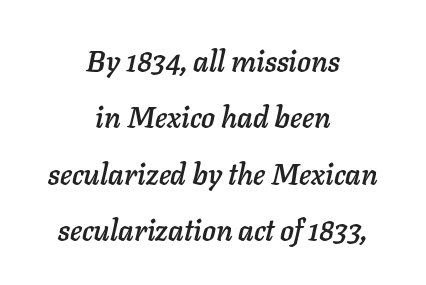
Q: Is the text italic (slanted)? A: Yes, it leans right by about 11 degrees.
Q: Is the text underlined? A: No.
Q: How is the paragraph aligned? A: Centered.
Q: Is the spacing between letters normal or unusually wide? A: Normal.
Q: Is the spacing between lines tight, normal or loose? A: Loose.
Q: Width (condensed, normal, or wide)? A: Normal.
Q: Stroke contrast? A: Low.
Q: x-height? A: Medium.
Q: Monospaced? A: No.
